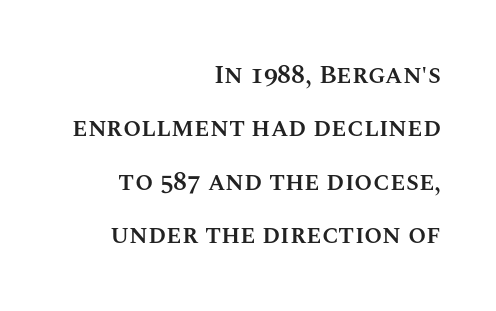
The image shows 26 px text type, upright; set right-aligned, loose line spacing (2.05x), normal letter spacing, not underlined.
